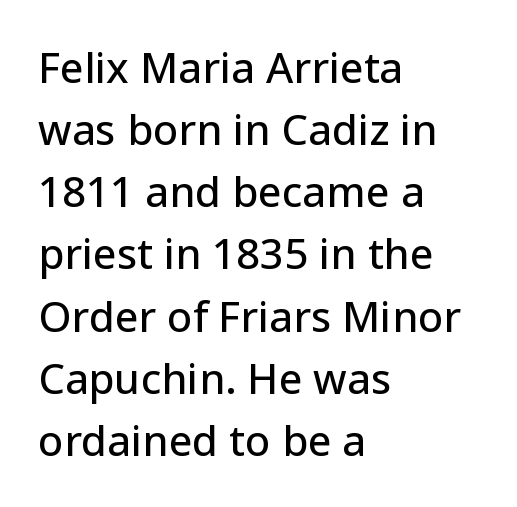
{"serif": "no", "italic": "no", "width": "normal", "stroke_contrast": "low", "x_height": "medium", "monospaced": "no", "underline": "no", "align": "left", "line_spacing": "normal", "line_spacing_ratio": 1.48, "letter_spacing": "normal", "letter_spacing_em": 0.0, "glyph_px": 42}
